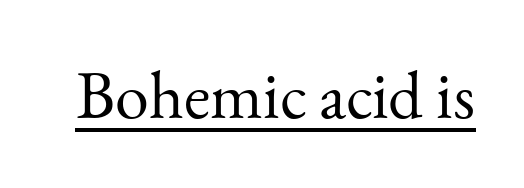
The image shows 68 px light serif type, upright; set normal letter spacing, underlined; medium stroke contrast and a small x-height.
